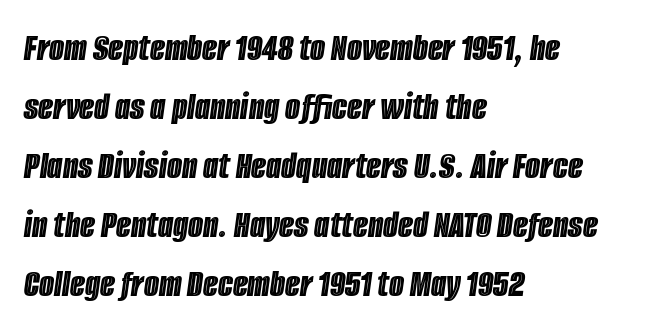
{"italic": "yes", "lean": "right", "slant_degrees": 8, "width": "condensed", "x_height": "large", "monospaced": "no", "underline": "no", "align": "left", "line_spacing": "normal", "line_spacing_ratio": 1.51, "letter_spacing": "normal", "letter_spacing_em": 0.0, "glyph_px": 39}
